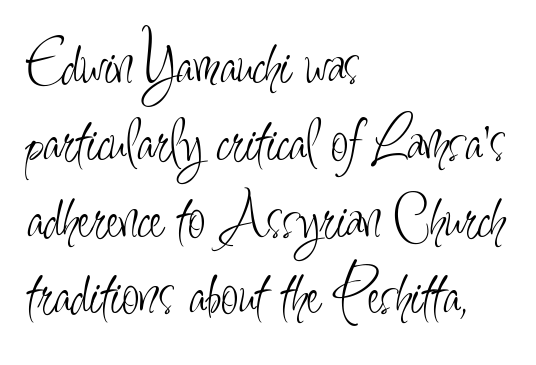
This is sans-serif lettering, the kind often seen on screens and signage. The paragraph shown leans on its left margin. Looks like regular typesetting: each glyph gets only the width it needs.
